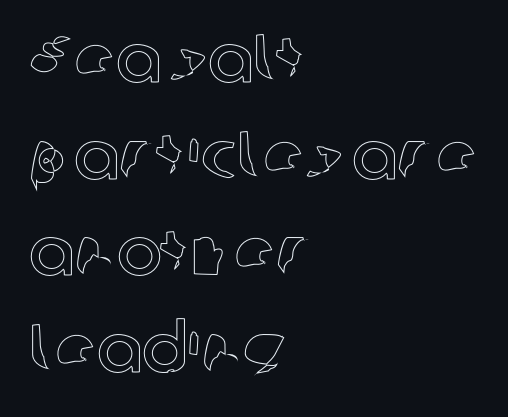
{"italic": "no", "width": "normal", "x_height": "medium", "monospaced": "no", "underline": "no", "align": "left", "line_spacing": "normal", "line_spacing_ratio": 1.42, "letter_spacing": "normal", "letter_spacing_em": 0.0, "glyph_px": 68}
